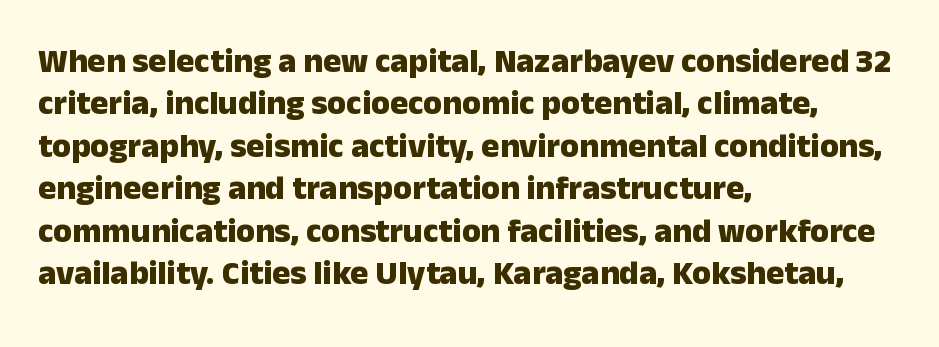
The image shows 34 px heavy sans-serif type, upright; set left-aligned, normal line spacing (1.25x), normal letter spacing, not underlined; low stroke contrast and a medium x-height.
